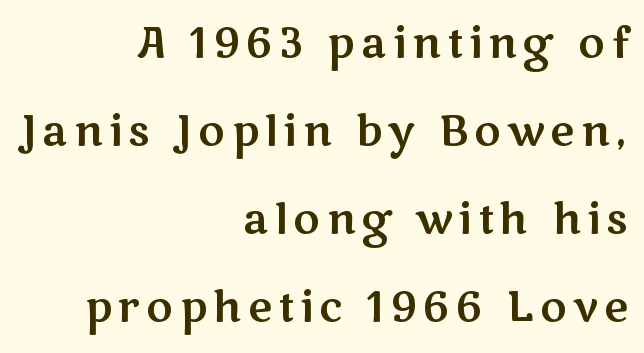
{"serif": "no", "italic": "no", "width": "wide", "stroke_contrast": "medium", "x_height": "medium", "monospaced": "no", "underline": "no", "align": "right", "line_spacing": "loose", "line_spacing_ratio": 2.15, "glyph_px": 41}
